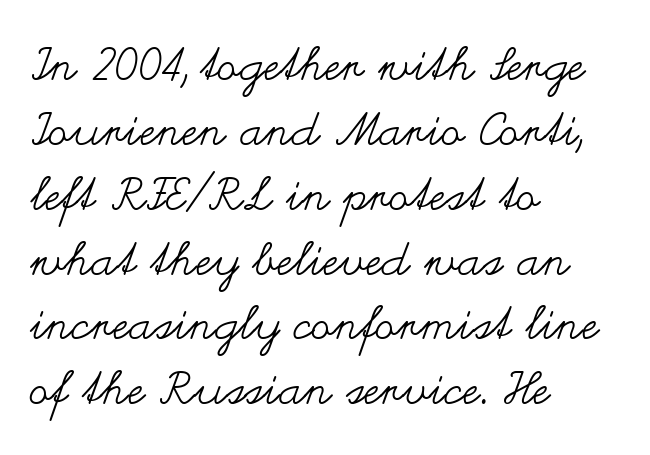
{"bold": "no", "weight": "regular", "width": "wide", "stroke_contrast": "medium", "x_height": "small", "monospaced": "no", "underline": "no", "align": "left", "line_spacing": "normal", "line_spacing_ratio": 1.41, "letter_spacing": "normal", "letter_spacing_em": 0.0, "glyph_px": 46}
